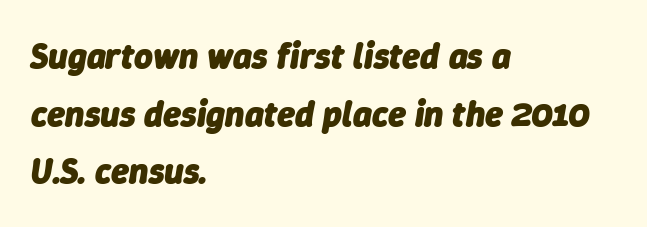
The lettering tilts uniformly, giving the passage an italic look. The setting favours the left margin, as ordinary paragraphs usually do. This sample has the flowing, uneven cadence of proportional lettering. The block of text has a typical density, with ordinary space between rows. Words appear dense and cohesive because spacing is normal. Weight: bold.
